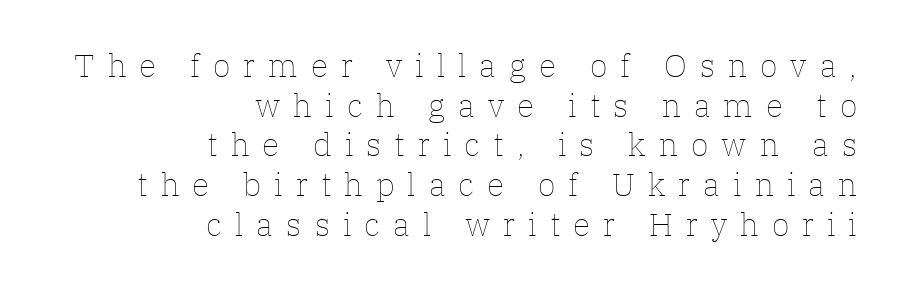
Q: Is the text bold? A: No.
Q: Is the text italic (slanted)? A: No, it is upright.
Q: Is the text underlined? A: No.
Q: How is the paragraph aligned? A: Right-aligned.
Q: Is the spacing between letters normal or unusually wide? A: Unusually wide.
Q: Width (condensed, normal, or wide)? A: Normal.
Q: Stroke contrast? A: Low.
Q: x-height? A: Medium.
Q: Monospaced? A: No.
